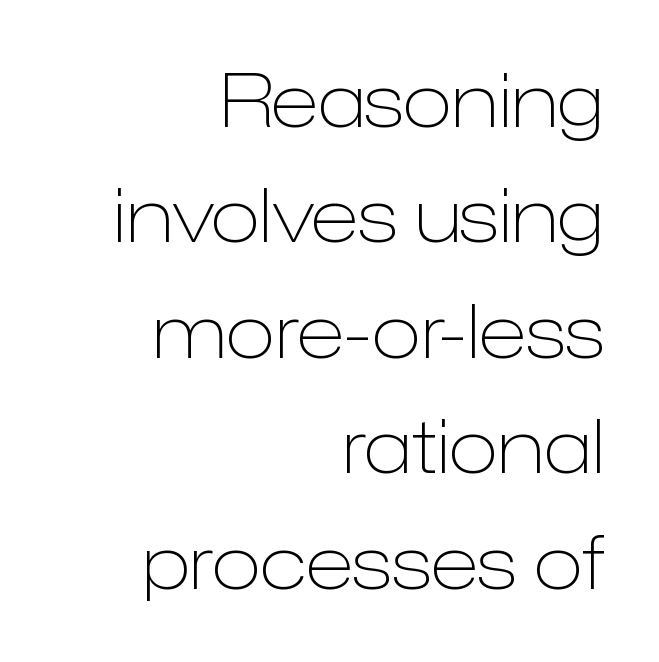
Q: Is the text bold? A: No.
Q: Is the text italic (slanted)? A: No, it is upright.
Q: Is the typeface a serif or a sans-serif typeface? A: Sans-serif.
Q: Is the text underlined? A: No.
Q: How is the paragraph aligned? A: Right-aligned.
Q: Is the spacing between letters normal or unusually wide? A: Normal.
Q: Is the spacing between lines tight, normal or loose? A: Normal.
Q: Width (condensed, normal, or wide)? A: Normal.
Q: Stroke contrast? A: Low.
Q: x-height? A: Medium.
Q: Monospaced? A: No.
